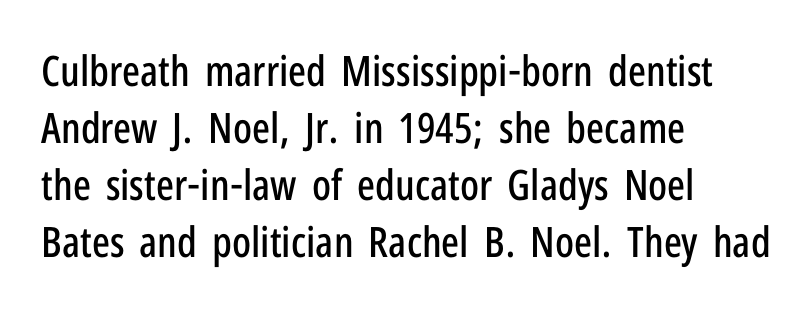
This sample uses a sans-serif face. The rendering uses natural spacing where letterforms have individual widths. Normally led — the rows are evenly, conventionally spaced. In CSS terms this would be text-align: left. What stands out about the letter spacing? Nothing — it is the standard amount. This is roman type, the default non-slanted kind.
